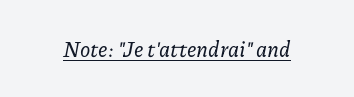
The rendering keeps characters at their native spacing. Each line of the rendering has a horizontal stroke beneath the glyphs. Designer's note — italics engaged.
